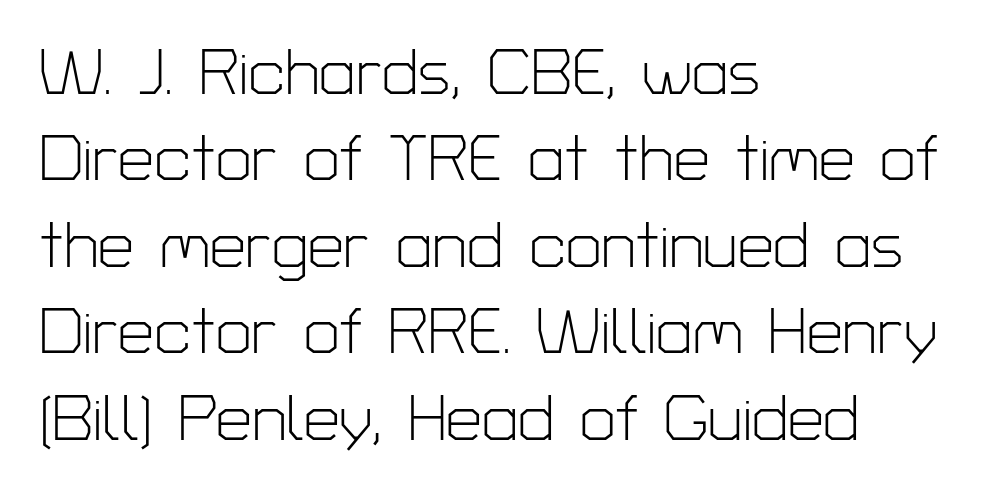
A normal amount of white space separates one row of letters from the next. Each letter keeps its own natural width here, so spacing adapts to shape. In terms of posture, this sample is upright. Note: no serifs on the glyphs. Compared with a centered layout, this one pins lines to the left instead.
